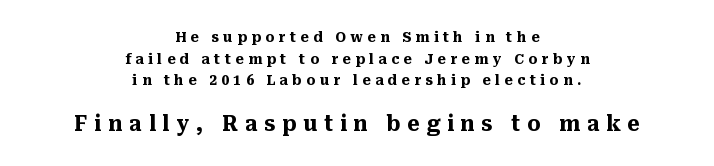
This sample uses expanded letter spacing, leaving extra air between glyphs. Nobody drew a line under any word here. Every letter is thick-stroked: bold, no question. The typesetter chose a symmetrical, centered arrangement here. Characters remain perfectly vertical along every line. Interline gaps are of average width in this sample.
